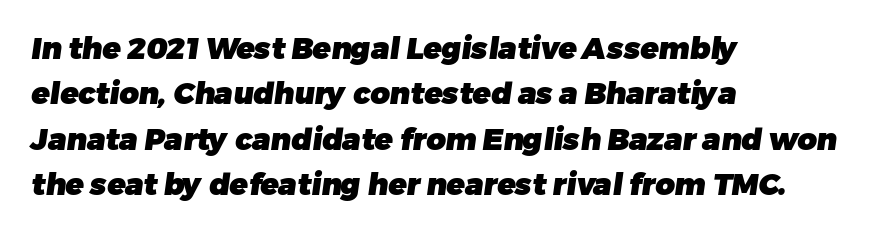
Q: Is the text bold? A: Yes.
Q: Is the typeface a serif or a sans-serif typeface? A: Sans-serif.
Q: Is the text underlined? A: No.
Q: How is the paragraph aligned? A: Left-aligned.
Q: Is the spacing between letters normal or unusually wide? A: Normal.
Q: Is the spacing between lines tight, normal or loose? A: Normal.
Q: Width (condensed, normal, or wide)? A: Normal.
Q: Stroke contrast? A: Low.
Q: x-height? A: Medium.
Q: Monospaced? A: No.
